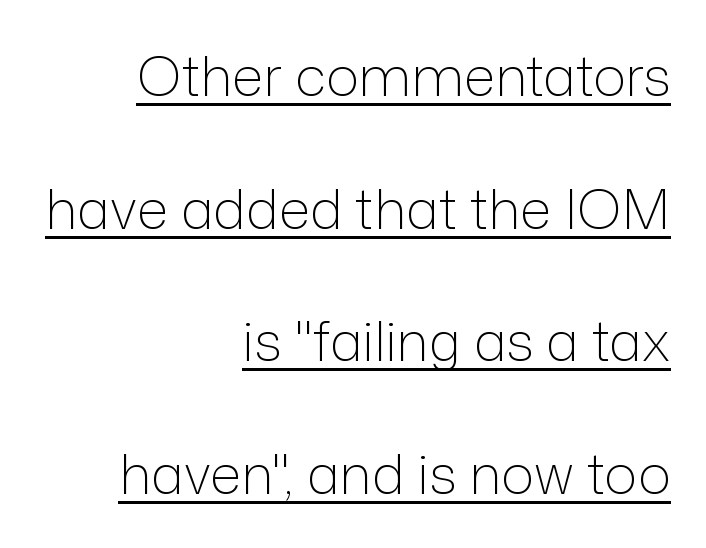
Heaviness? Minimal to ordinary, like unemphasized prose. The lettering stays uniformly vertical, giving the passage a roman look. Spacing verdict: proportional, widths tailored to each character. Check the space under the baseline: a stroke is drawn there.
